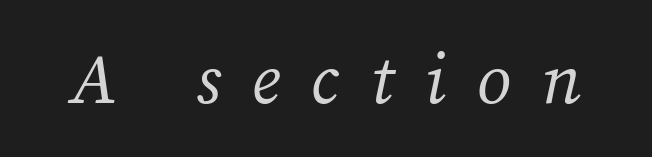
Q: Is the text bold? A: No.
Q: Is the text italic (slanted)? A: Yes, it leans right by about 12 degrees.
Q: Is the typeface a serif or a sans-serif typeface? A: Serif.
Q: Is the text underlined? A: No.
Q: Is the spacing between letters normal or unusually wide? A: Unusually wide.
Q: Width (condensed, normal, or wide)? A: Normal.
Q: Stroke contrast? A: Medium.
Q: x-height? A: Medium.
Q: Monospaced? A: No.
